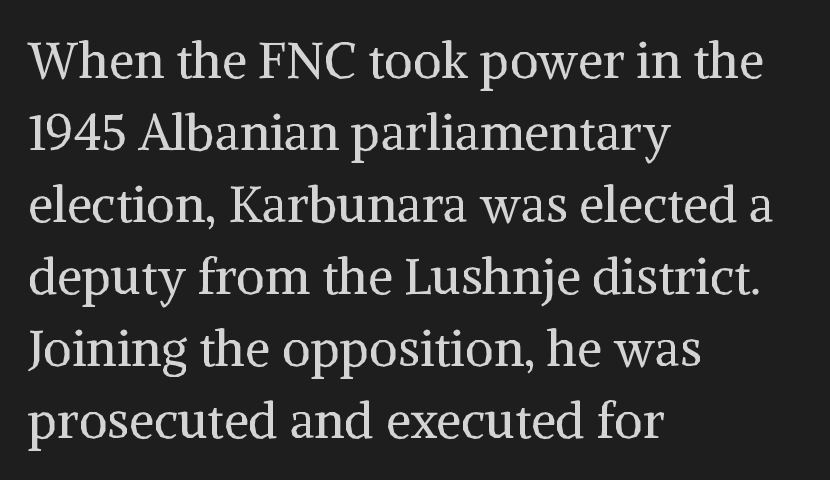
{"serif": "yes", "italic": "no", "bold": "no", "weight": "regular", "width": "normal", "stroke_contrast": "medium", "x_height": "medium", "monospaced": "no", "underline": "no", "align": "left", "line_spacing": "normal", "line_spacing_ratio": 1.44, "letter_spacing": "normal", "letter_spacing_em": 0.0, "glyph_px": 50}
